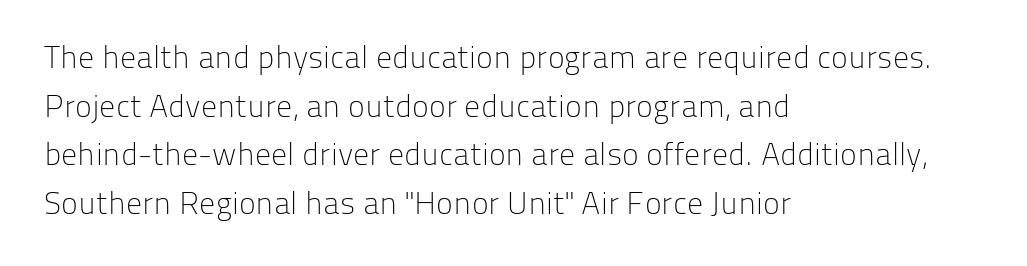
{"serif": "no", "italic": "no", "bold": "no", "weight": "light", "width": "normal", "stroke_contrast": "low", "x_height": "medium", "monospaced": "no", "underline": "no", "align": "left", "line_spacing": "normal", "line_spacing_ratio": 1.52, "letter_spacing": "normal", "letter_spacing_em": 0.0, "glyph_px": 32}
